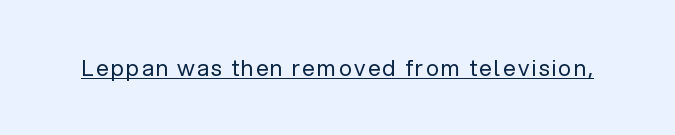
{"italic": "no", "bold": "no", "underline": "yes", "glyph_px": 22}
